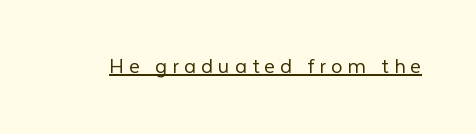
{"italic": "no", "bold": "no", "underline": "yes", "letter_spacing": "wide", "letter_spacing_em": 0.22, "glyph_px": 23}
